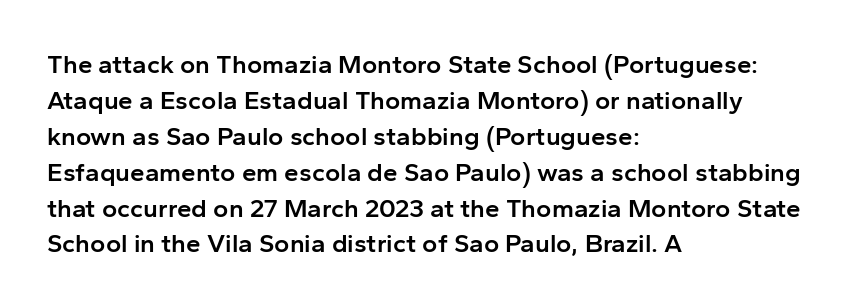
{"italic": "no", "bold": "semi", "underline": "no", "align": "left", "line_spacing": "normal", "line_spacing_ratio": 1.38, "letter_spacing": "normal", "letter_spacing_em": 0.0, "glyph_px": 26}
